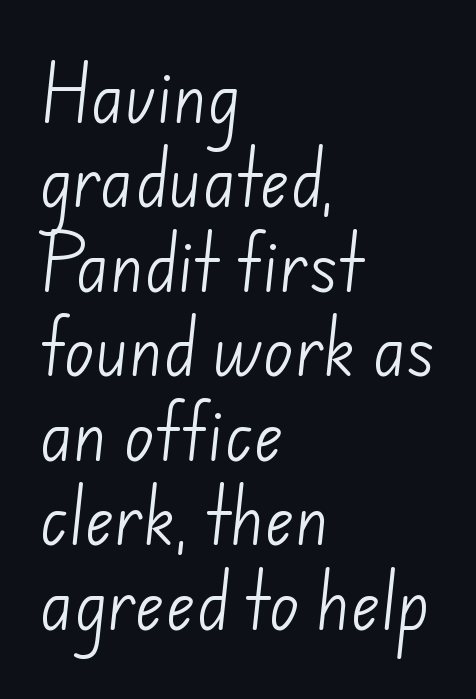
{"serif": "no", "bold": "no", "weight": "light", "width": "normal", "stroke_contrast": "low", "x_height": "small", "monospaced": "no", "underline": "no", "align": "left", "line_spacing": "normal", "line_spacing_ratio": 1.34, "letter_spacing": "normal", "letter_spacing_em": 0.0, "glyph_px": 63}
